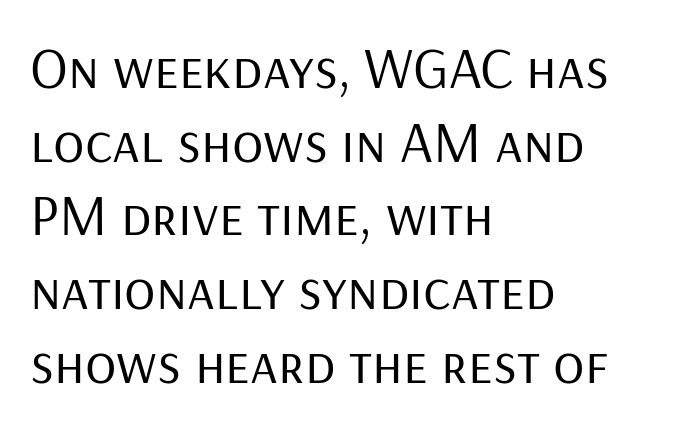
In CSS terms this would be text-align: left. Each letter's strokes conclude bluntly, with no projecting serifs. Summary of weight: not heavy and not bold. Only glyphs here, with clear space below each row.
